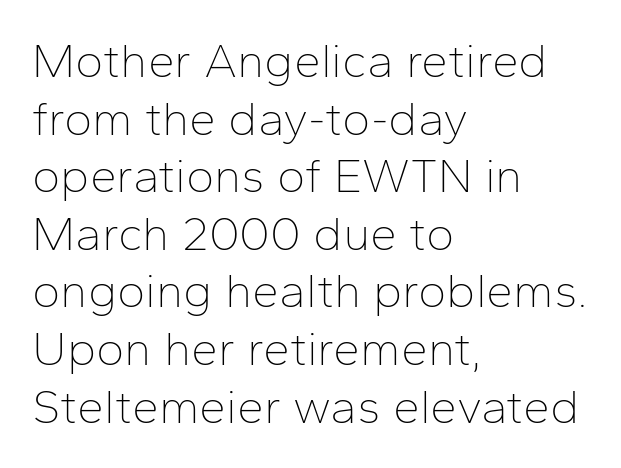
The image shows 48 px thin sans-serif type, upright; set left-aligned, line spacing 1.2x, normal letter spacing, not underlined; low stroke contrast and a medium x-height.
